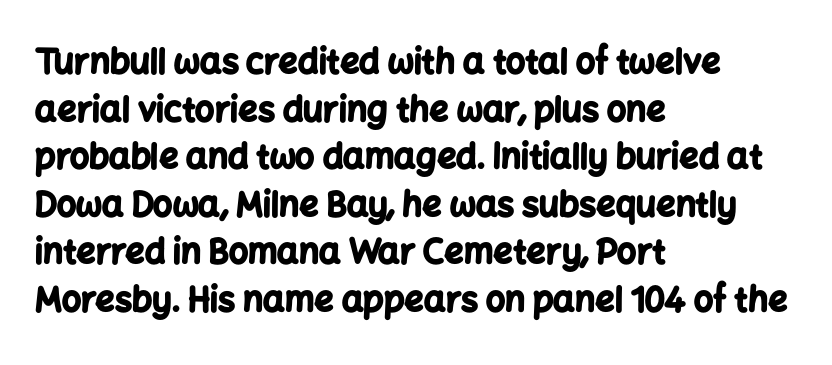
The image shows 34 px bold sans-serif type, upright; set left-aligned, normal line spacing (1.4x), normal letter spacing, not underlined; low stroke contrast and a medium x-height.
